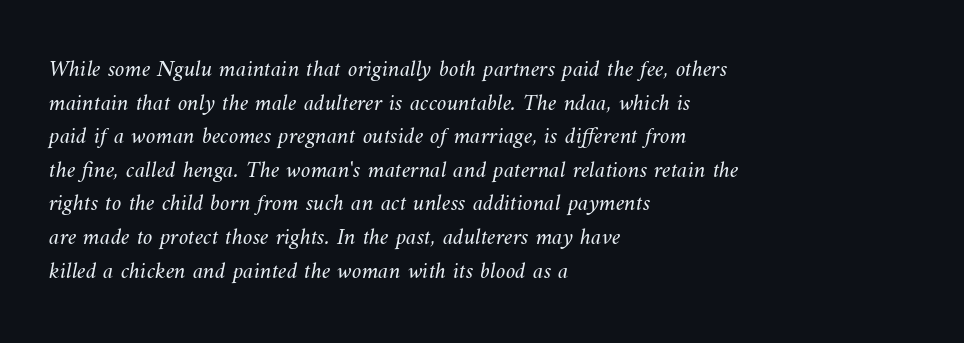
The image shows 24 px text type; set left-aligned, normal line spacing (1.4x), normal letter spacing, not underlined.
